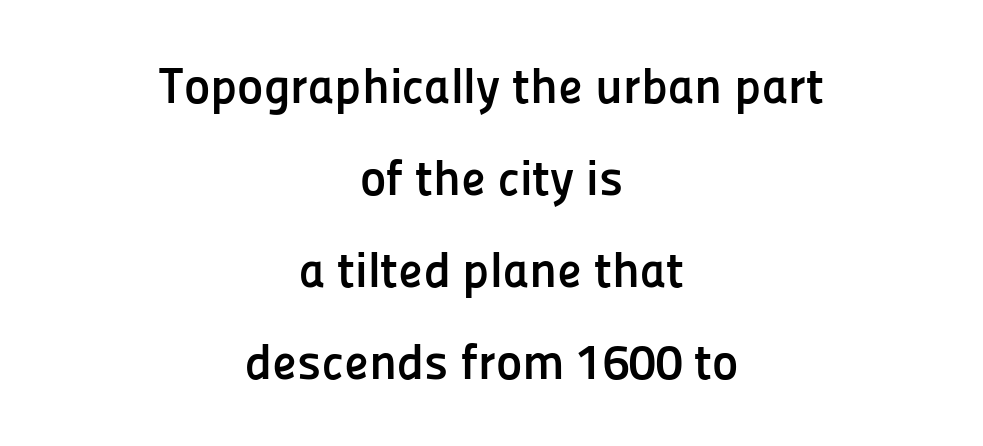
The image shows 50 px semibold sans-serif type, upright; set centered, line spacing 1.84x, normal letter spacing, not underlined; low stroke contrast and a medium x-height.
